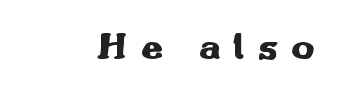
Q: Is the text bold? A: Yes.
Q: Is the text italic (slanted)? A: No, it is upright.
Q: Is the typeface a serif or a sans-serif typeface? A: Sans-serif.
Q: Is the text underlined? A: No.
Q: How is the paragraph aligned? A: Right-aligned.
Q: Is the spacing between letters normal or unusually wide? A: Unusually wide.
Q: Width (condensed, normal, or wide)? A: Wide.
Q: Stroke contrast? A: Medium.
Q: x-height? A: Small.
Q: Monospaced? A: No.
